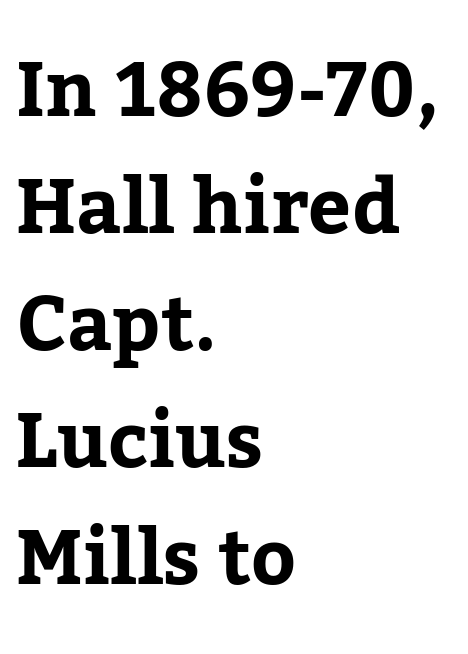
{"serif": "yes", "italic": "no", "bold": "yes", "weight": "bold", "width": "normal", "stroke_contrast": "low", "x_height": "medium", "monospaced": "no", "underline": "no", "align": "left", "line_spacing": "normal", "line_spacing_ratio": 1.54, "letter_spacing": "normal", "letter_spacing_em": 0.0, "glyph_px": 76}
